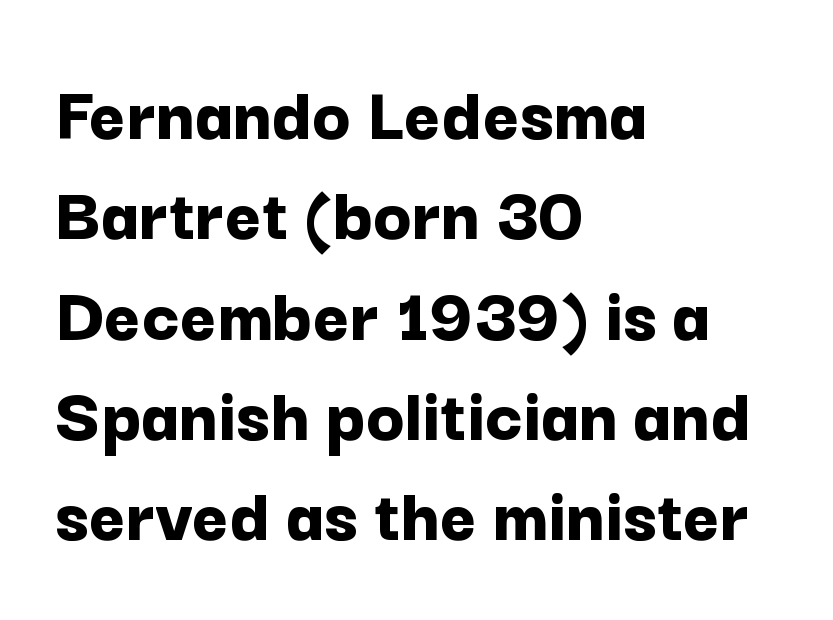
{"serif": "no", "italic": "no", "bold": "yes", "weight": "bold", "width": "normal", "stroke_contrast": "low", "x_height": "medium", "monospaced": "no", "underline": "no", "align": "left", "line_spacing": "normal", "line_spacing_ratio": 1.27, "letter_spacing": "normal", "letter_spacing_em": 0.0, "glyph_px": 79}
